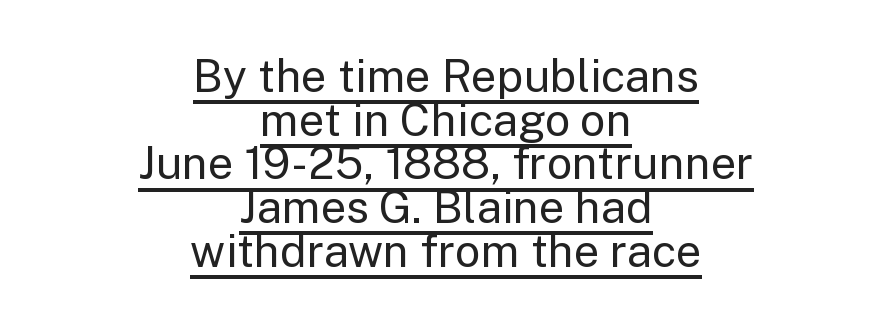
Looks like regular typesetting: each glyph gets only the width it needs. Teacher's note: observe the equal gaps on both sides — that is centered alignment. Weight class: somewhere from thin through regular. Tracking here is standard; glyphs follow each other at the usual distance. Emphasis is given by a line drawn under the lettering. No feet cap the strokes, marking this as sans-serif type.
